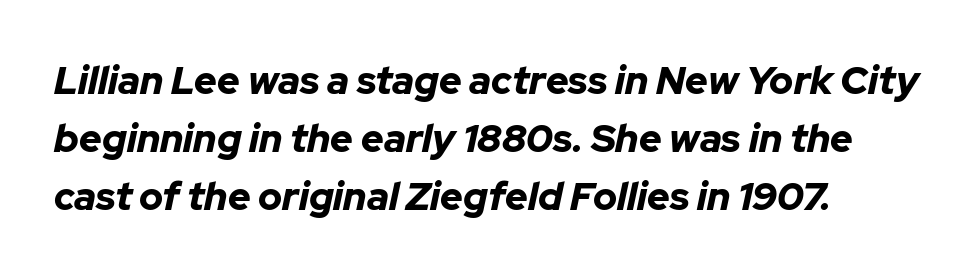
The image shows 39 px bold type, italic (leaning right); set left-aligned, normal line spacing (1.49x), normal letter spacing, not underlined; low stroke contrast and a medium x-height.
